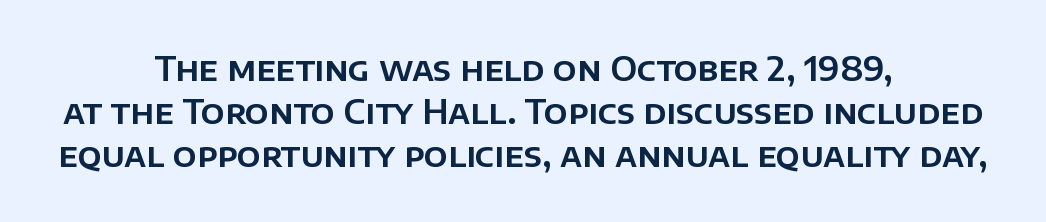
Q: Is the text italic (slanted)? A: No, it is upright.
Q: Is the typeface a serif or a sans-serif typeface? A: Sans-serif.
Q: Is the text underlined? A: No.
Q: How is the paragraph aligned? A: Centered.
Q: Is the spacing between letters normal or unusually wide? A: Normal.
Q: Is the spacing between lines tight, normal or loose? A: Normal.
Q: Width (condensed, normal, or wide)? A: Normal.
Q: Stroke contrast? A: Low.
Q: x-height? A: Large.
Q: Monospaced? A: No.
